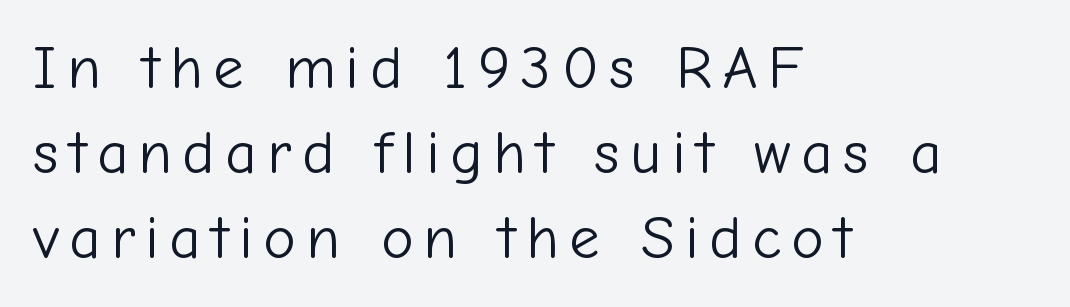
Nothing sits at the stroke ends, so this counts as sans-serif. The passage shown stacks its lines at a standard gap. The area under the type is left untouched. Teacher's note: observe the even left margin — that is flush-left alignment.
